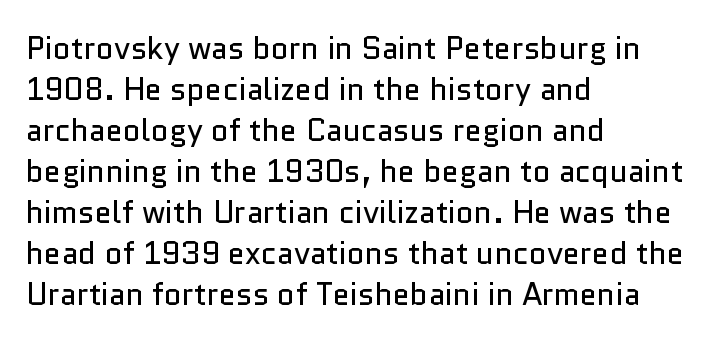
The image shows 31 px regular-weight sans-serif type, upright; set left-aligned, normal line spacing (1.32x), normal letter spacing, not underlined; low stroke contrast and a medium x-height.
